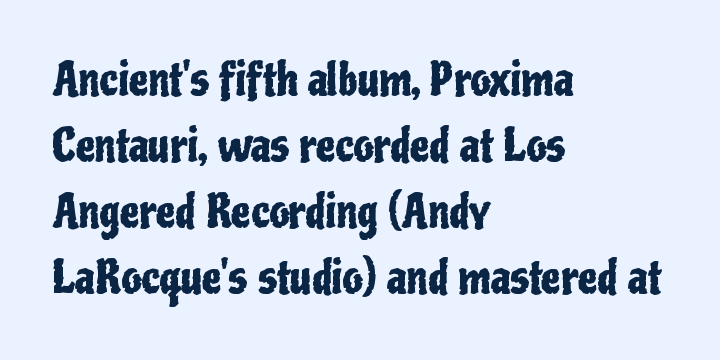
Q: Is the text italic (slanted)? A: No, it is upright.
Q: Is the typeface a serif or a sans-serif typeface? A: Sans-serif.
Q: Is the text underlined? A: No.
Q: How is the paragraph aligned? A: Left-aligned.
Q: Is the spacing between letters normal or unusually wide? A: Normal.
Q: Is the spacing between lines tight, normal or loose? A: Normal.
Q: Width (condensed, normal, or wide)? A: Condensed.
Q: Stroke contrast? A: Low.
Q: x-height? A: Medium.
Q: Monospaced? A: No.
